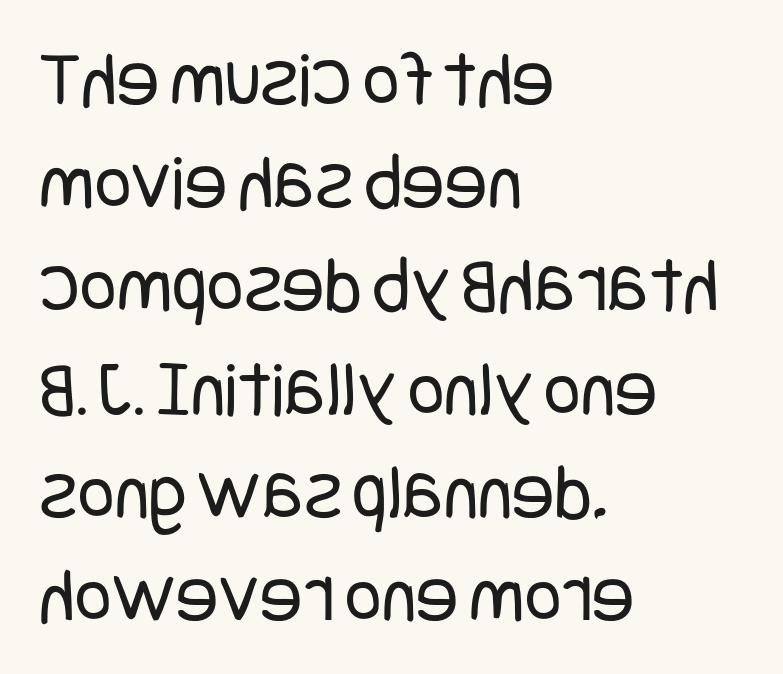
{"serif": "no", "italic": "no", "bold": "no", "weight": "regular", "width": "condensed", "stroke_contrast": "low", "x_height": "large", "underline": "no", "align": "left", "line_spacing": "normal", "line_spacing_ratio": 1.29, "letter_spacing": "normal", "letter_spacing_em": 0.0, "glyph_px": 80}
